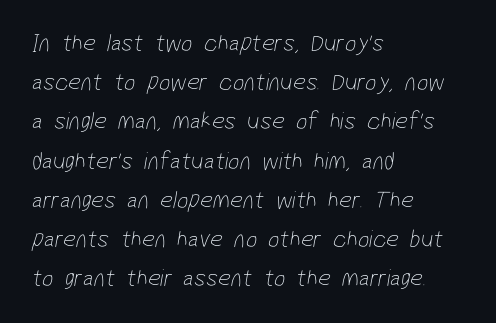
Q: Is the text bold? A: No.
Q: Is the text underlined? A: No.
Q: How is the paragraph aligned? A: Left-aligned.
Q: Is the spacing between letters normal or unusually wide? A: Normal.
Q: Is the spacing between lines tight, normal or loose? A: Normal.
